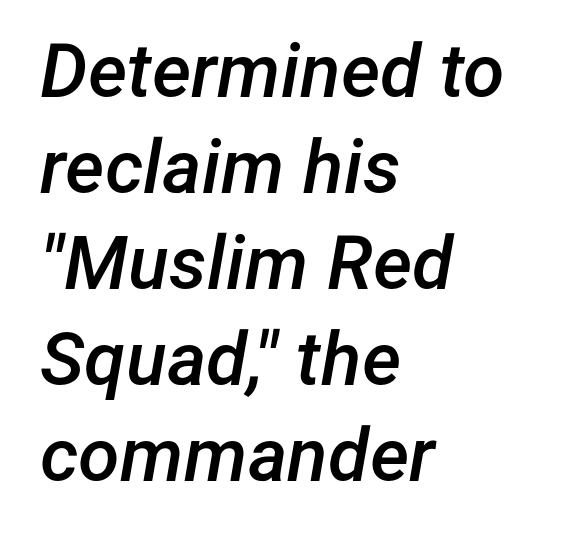
The image shows 75 px semibold type, italic (leaning right); set left-aligned, normal line spacing (1.28x), normal letter spacing, not underlined; low stroke contrast and a medium x-height.
